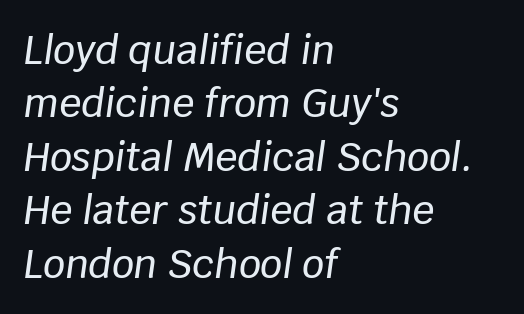
Slant detected: the letters are inclined. A typesetter would call this proportional, since set widths differ per character. Evenly set lines give the paragraph a standard silhouette. The rag falls on the right side of this text block. The passage shown is not underscored anywhere.
